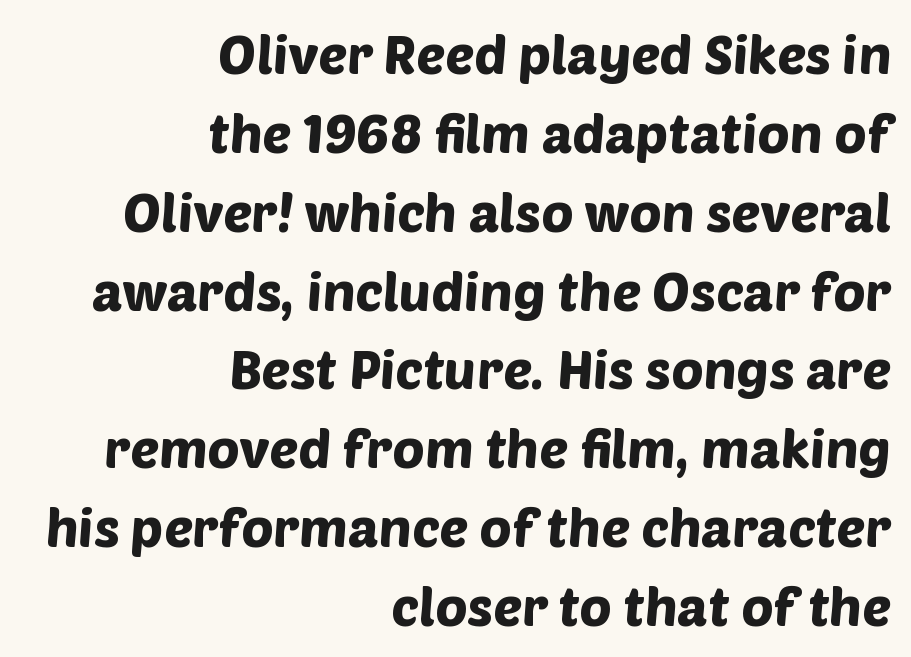
The image shows 54 px sans-serif type; set right-aligned, normal line spacing (1.46x), normal letter spacing, not underlined; low stroke contrast and a large x-height.
